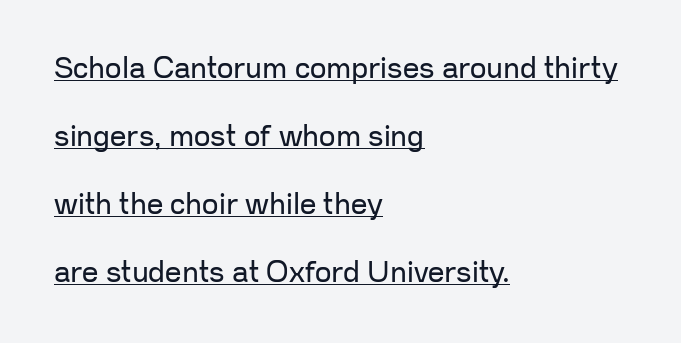
The rendering uses natural spacing where letterforms have individual widths. Does extra space separate the letters? No, they use regular spacing. Italic: no, the glyphs are upright roman. In terms of letterform style, serifs are entirely absent. Caption: multi-line text, flush left, ragged right.
